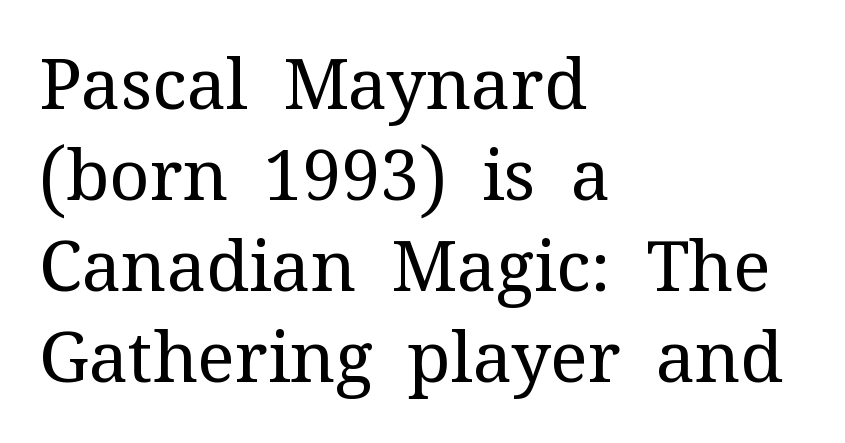
The image shows 70 px regular-weight serif type, upright; set left-aligned, normal line spacing (1.3x), normal letter spacing, not underlined; medium stroke contrast and a medium x-height.
